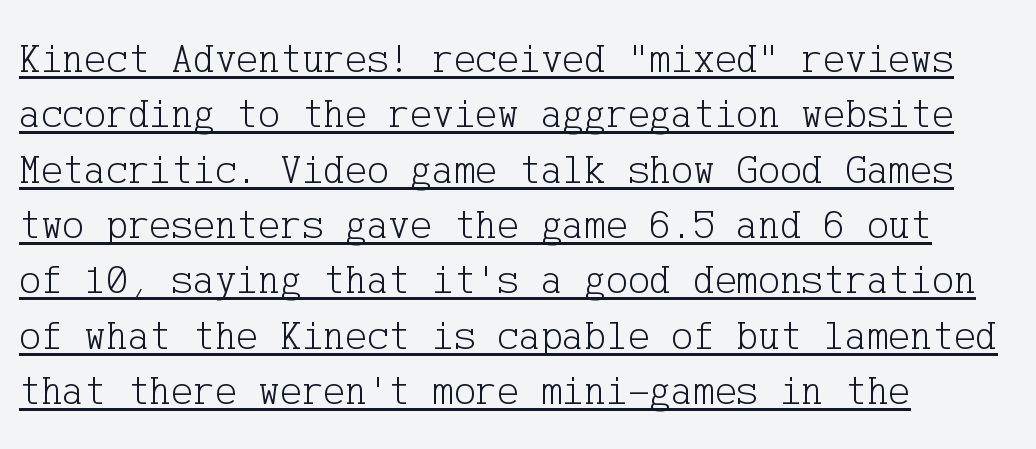
The image shows 41 px light serif type, upright; set left-aligned, normal line spacing (1.35x), normal letter spacing, underlined; low stroke contrast and a medium x-height.
